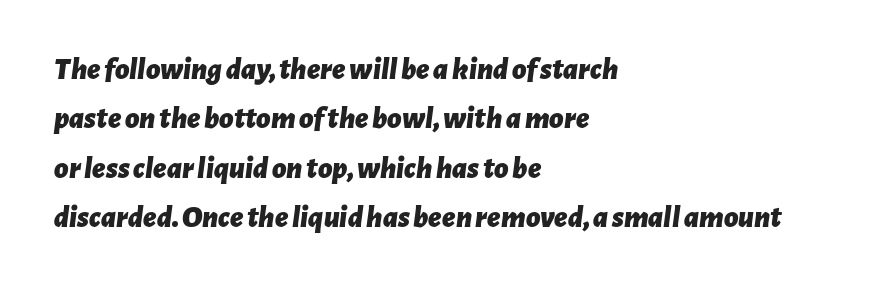
Q: Is the text bold? A: Yes.
Q: Is the text italic (slanted)? A: Yes, it leans right by about 7 degrees.
Q: Is the text underlined? A: No.
Q: How is the paragraph aligned? A: Left-aligned.
Q: Is the spacing between letters normal or unusually wide? A: Normal.
Q: Is the spacing between lines tight, normal or loose? A: Normal.
Q: Width (condensed, normal, or wide)? A: Normal.
Q: Stroke contrast? A: Low.
Q: x-height? A: Medium.
Q: Monospaced? A: No.
